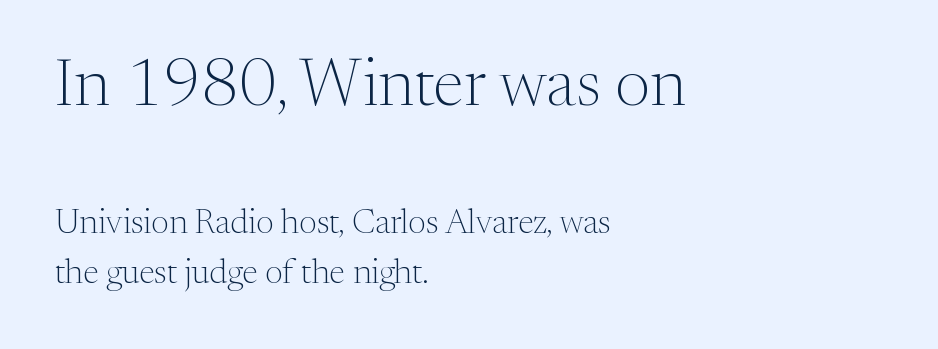
{"serif": "yes", "italic": "no", "bold": "no", "weight": "light", "width": "normal", "stroke_contrast": "medium", "x_height": "medium", "monospaced": "no", "underline": "no", "align": "left", "line_spacing": "normal", "line_spacing_ratio": 1.48, "letter_spacing": "normal", "letter_spacing_em": 0.0, "larger_block": "first", "size_ratio": 1.97, "glyph_px": 67}
